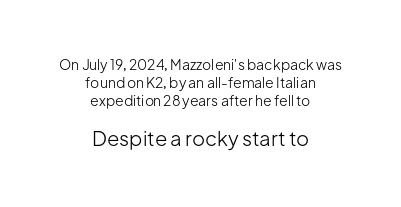
The image shows 20 px text type, upright; set centered, normal line spacing (1.29x), normal letter spacing, not underlined; the second (bottom) block is 1.43x larger.
